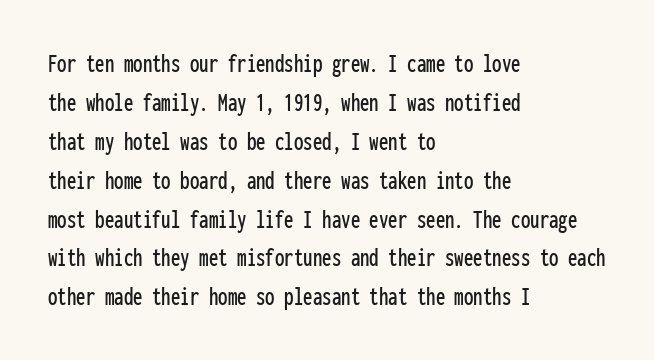
Q: Is the text italic (slanted)? A: No, it is upright.
Q: Is the text underlined? A: No.
Q: How is the paragraph aligned? A: Left-aligned.
Q: Is the spacing between letters normal or unusually wide? A: Normal.
Q: Is the spacing between lines tight, normal or loose? A: Normal.
